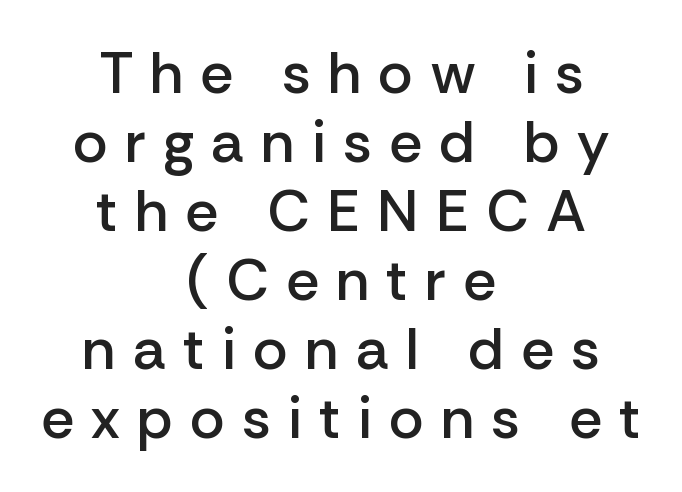
{"serif": "no", "italic": "no", "bold": "semi", "weight": "semibold", "width": "normal", "stroke_contrast": "low", "x_height": "medium", "monospaced": "no", "underline": "no", "align": "center", "line_spacing_ratio": 1.17, "letter_spacing": "wide", "letter_spacing_em": 0.29, "glyph_px": 59}
